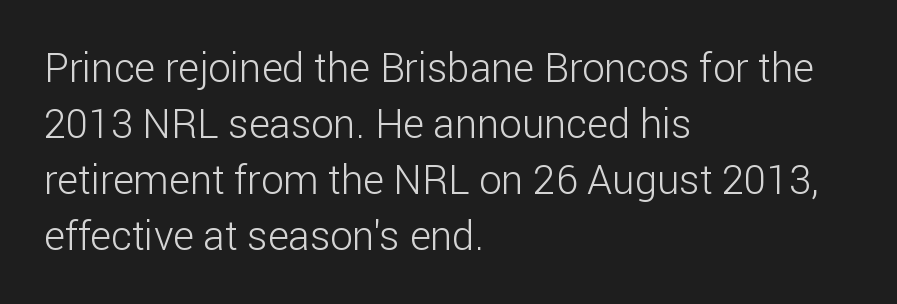
The rag falls on the right side of this text block. Caption: standard tracking, unaltered. Character widths vary here, with narrow letters taking less room than wide ones. A typesetter would mark this as roman, not italic. Is the type heavy? It reads as light-to-regular instead. Students, observe: this is what conventionally led text looks like.
